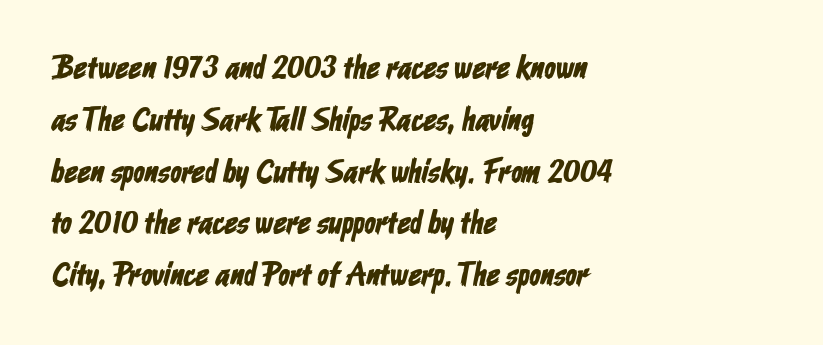
Q: Is the typeface a serif or a sans-serif typeface? A: Sans-serif.
Q: Is the text underlined? A: No.
Q: How is the paragraph aligned? A: Left-aligned.
Q: Is the spacing between letters normal or unusually wide? A: Normal.
Q: Is the spacing between lines tight, normal or loose? A: Normal.
Q: Width (condensed, normal, or wide)? A: Condensed.
Q: Stroke contrast? A: Low.
Q: x-height? A: Medium.
Q: Monospaced? A: No.
